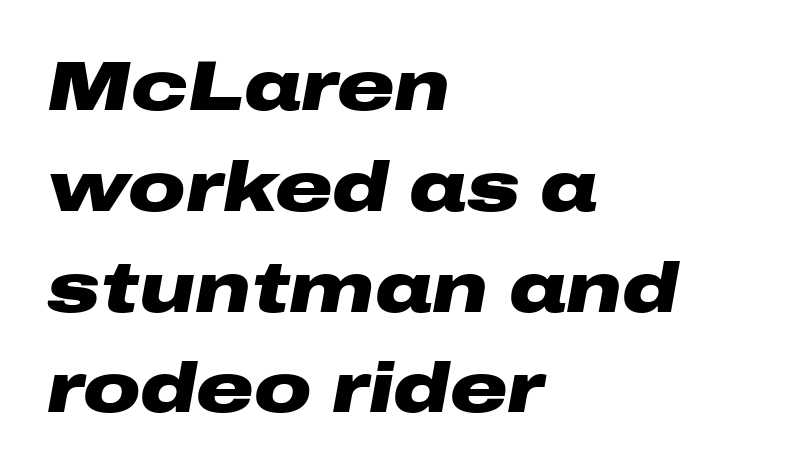
The image shows 71 px heavy, wide type, italic (leaning right); set left-aligned, normal line spacing (1.42x), normal letter spacing, not underlined; low stroke contrast and a medium x-height.
